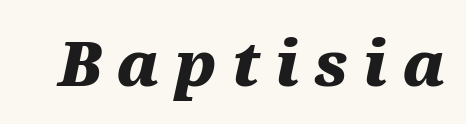
Q: Is the text bold? A: Yes.
Q: Is the text italic (slanted)? A: Yes, it leans right by about 12 degrees.
Q: Is the text underlined? A: No.
Q: Is the spacing between letters normal or unusually wide? A: Unusually wide.
Q: Width (condensed, normal, or wide)? A: Wide.
Q: Stroke contrast? A: Medium.
Q: x-height? A: Medium.
Q: Monospaced? A: No.
